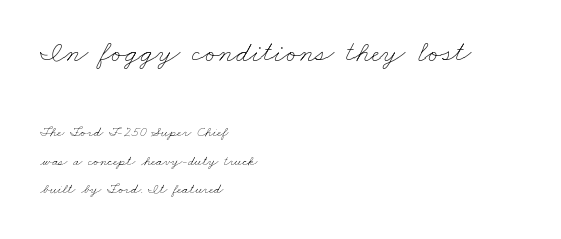
{"bold": "no", "weight": "thin", "width": "wide", "stroke_contrast": "low", "x_height": "small", "monospaced": "no", "underline": "no", "align": "left", "line_spacing": "loose", "line_spacing_ratio": 2.06, "letter_spacing": "normal", "letter_spacing_em": 0.0, "larger_block": "first", "size_ratio": 2.14, "glyph_px": 30}
